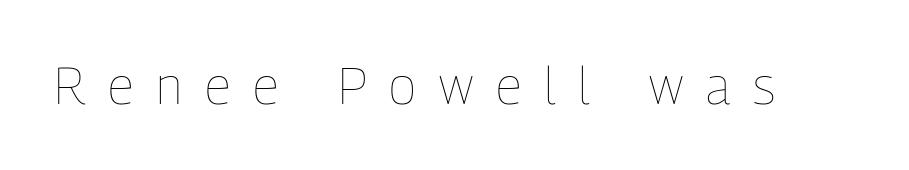
Q: Is the text bold? A: No.
Q: Is the text italic (slanted)? A: No, it is upright.
Q: Is the text underlined? A: No.
Q: Is the spacing between letters normal or unusually wide? A: Unusually wide.
Q: Width (condensed, normal, or wide)? A: Condensed.
Q: Stroke contrast? A: Low.
Q: x-height? A: Medium.
Q: Monospaced? A: No.
